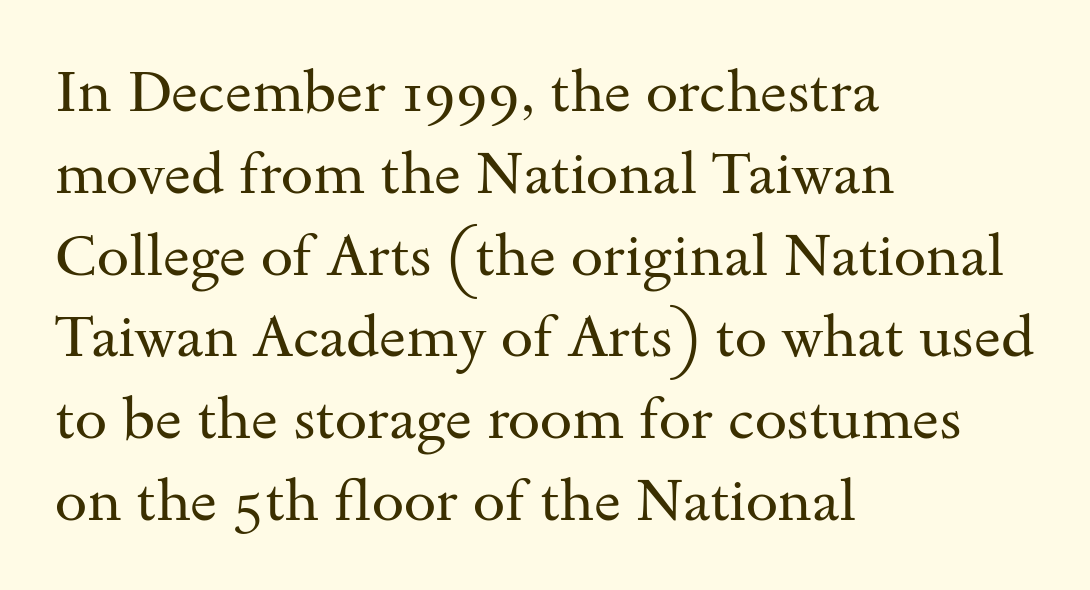
{"serif": "yes", "italic": "no", "bold": "no", "weight": "regular", "width": "wide", "stroke_contrast": "medium", "x_height": "small", "monospaced": "no", "underline": "no", "align": "left", "line_spacing": "normal", "line_spacing_ratio": 1.41, "letter_spacing": "normal", "letter_spacing_em": 0.0, "glyph_px": 58}
